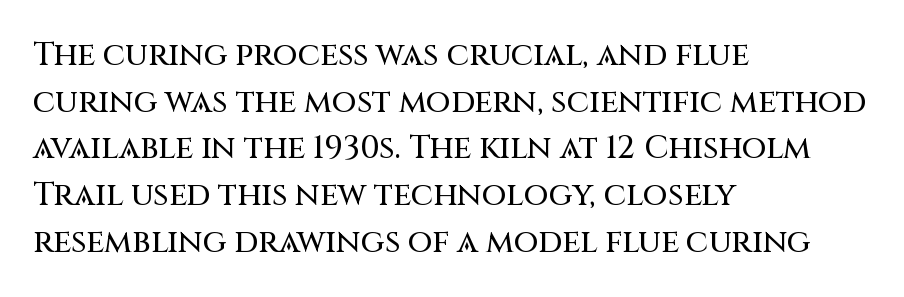
Is this a sans? Yes — the strokes have no serifs. Note the varied advance widths — an 'i' is clearly narrower than an 'm'. Vertical strokes here are truly vertical. Bare-footed words on every line. Interline gaps are of average width in this sample.
